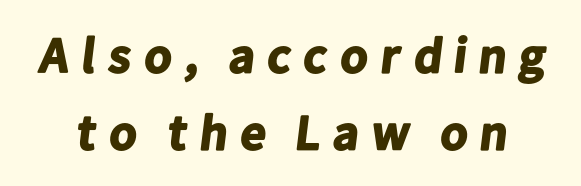
The image shows 50 px bold sans-serif type; set normal line spacing (1.55x), not underlined; low stroke contrast and a medium x-height.
